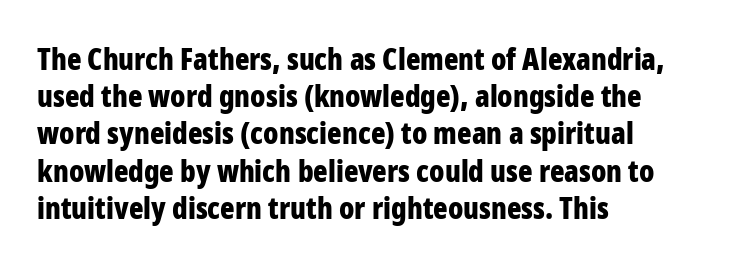
The image shows 30 px bold, condensed sans-serif type, upright; set left-aligned, line spacing 1.24x, normal letter spacing, not underlined; low stroke contrast and a medium x-height.
